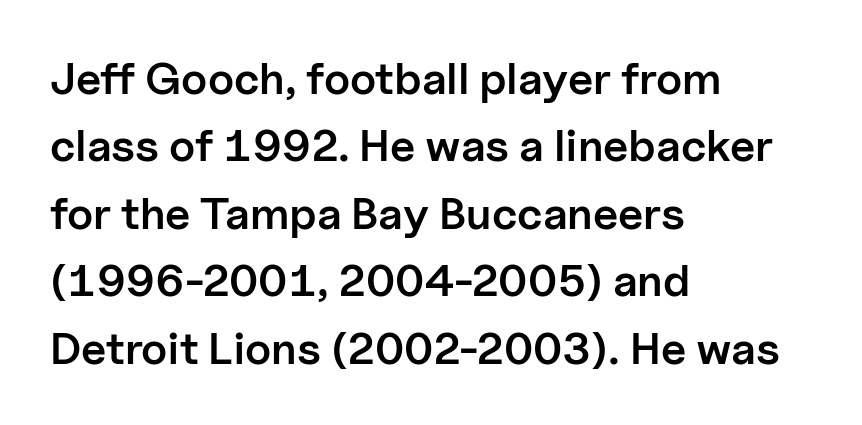
{"serif": "no", "italic": "no", "bold": "semi", "weight": "semibold", "width": "normal", "stroke_contrast": "low", "x_height": "medium", "monospaced": "no", "underline": "no", "align": "left", "line_spacing": "normal", "line_spacing_ratio": 1.5, "letter_spacing": "normal", "letter_spacing_em": 0.0, "glyph_px": 45}
